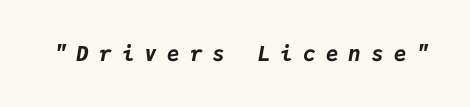
The image shows 21 px bold type, italic (leaning right); set unusually wide letter spacing (+0.48 em), not underlined.
